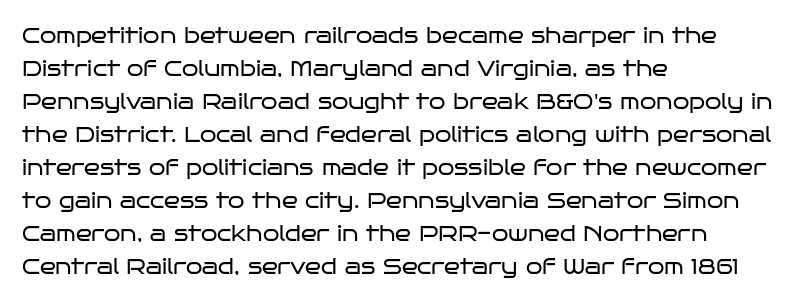
Q: Is the text bold? A: No.
Q: Is the text italic (slanted)? A: No, it is upright.
Q: Is the text underlined? A: No.
Q: How is the paragraph aligned? A: Left-aligned.
Q: Is the spacing between letters normal or unusually wide? A: Normal.
Q: Is the spacing between lines tight, normal or loose? A: Normal.
